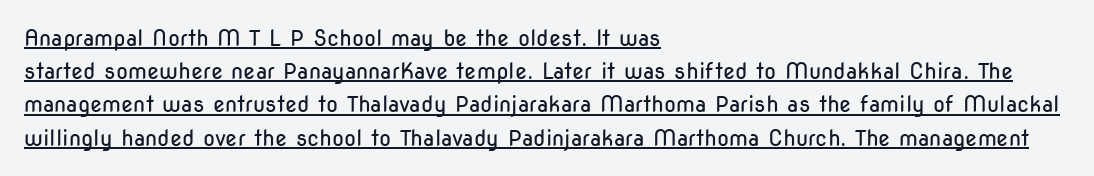
The image shows 22 px text type, upright; set left-aligned, normal line spacing (1.51x), normal letter spacing, underlined.
